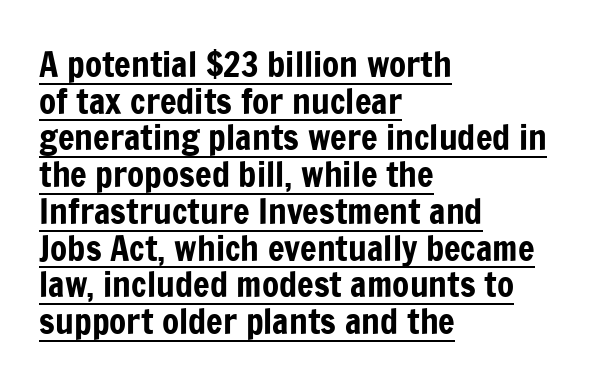
The image shows 35 px condensed sans-serif type, upright; set left-aligned, tight line spacing (1.05x), normal letter spacing, underlined; low stroke contrast and a medium x-height.
